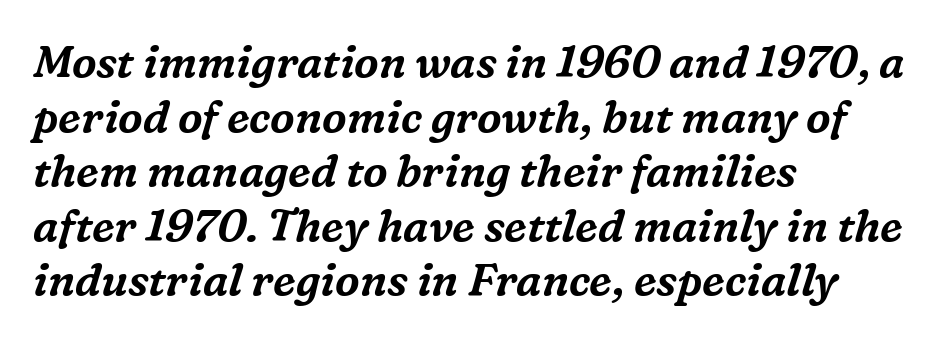
The image shows 44 px serif type, italic (leaning right); set left-aligned, line spacing 1.24x, normal letter spacing, not underlined; medium stroke contrast and a medium x-height.
